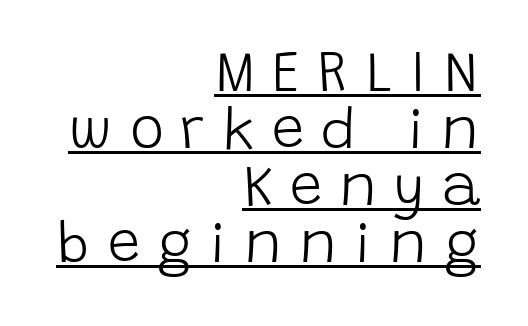
{"serif": "no", "italic": "no", "bold": "no", "weight": "light", "width": "normal", "stroke_contrast": "low", "x_height": "large", "monospaced": "no", "underline": "yes", "align": "right", "line_spacing": "tight", "line_spacing_ratio": 0.98, "letter_spacing": "wide", "letter_spacing_em": 0.29, "glyph_px": 58}
